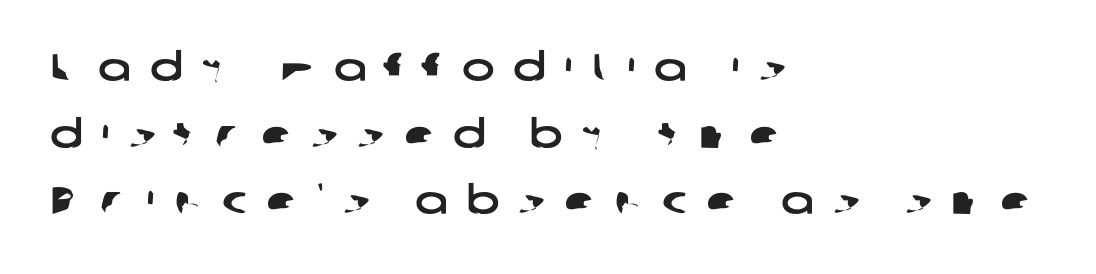
Spacing verdict: proportional, widths tailored to each character. Lines of text with bare space underneath. Observe the wide spacing: letters keep a clear distance from each other. Reading down the block, your eye returns to a fixed left position each line.
